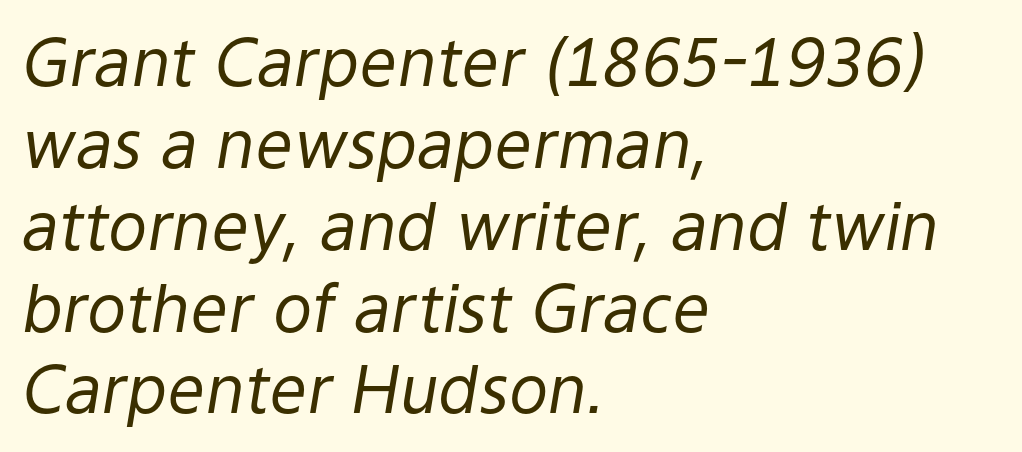
Q: Is the text bold? A: No.
Q: Is the text italic (slanted)? A: Yes, it leans right by about 9 degrees.
Q: Is the text underlined? A: No.
Q: How is the paragraph aligned? A: Left-aligned.
Q: Is the spacing between letters normal or unusually wide? A: Normal.
Q: Width (condensed, normal, or wide)? A: Normal.
Q: Stroke contrast? A: Low.
Q: x-height? A: Medium.
Q: Monospaced? A: No.
